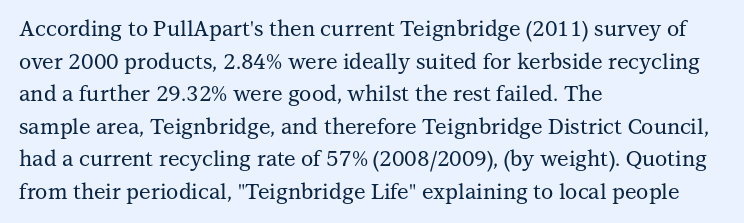
{"italic": "no", "underline": "no", "align": "left", "line_spacing": "normal", "line_spacing_ratio": 1.55, "letter_spacing": "normal", "letter_spacing_em": 0.0, "glyph_px": 21}
